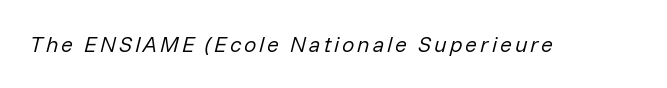
{"italic": "yes", "lean": "right", "slant_degrees": 14, "bold": "no", "underline": "no", "glyph_px": 22}
